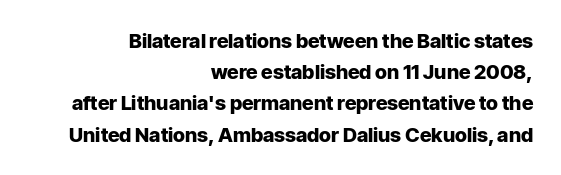
Glyph-to-glyph distance matches everyday printed text. Every character sits straight up, as roman type does. Compared with typical paragraphs, the rows here are spaced about the same. Strong, thick strokes mark this as bold type. Unmarked baselines from the first word to the last.
